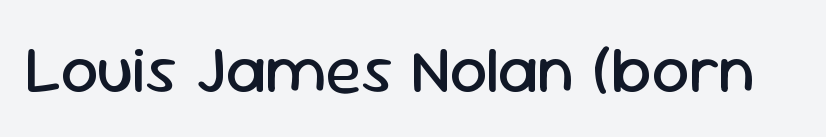
The image shows 67 px regular-weight sans-serif type, upright; set normal letter spacing, not underlined; low stroke contrast and a medium x-height.
